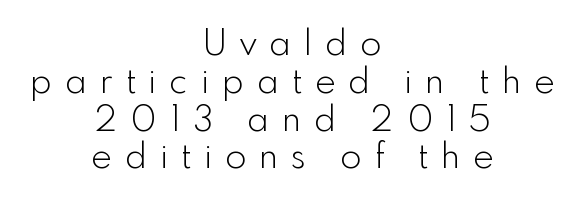
The image shows 35 px light sans-serif type, upright; set centered, tight line spacing (1.08x), unusually wide letter spacing (+0.37 em), not underlined; a small x-height.
